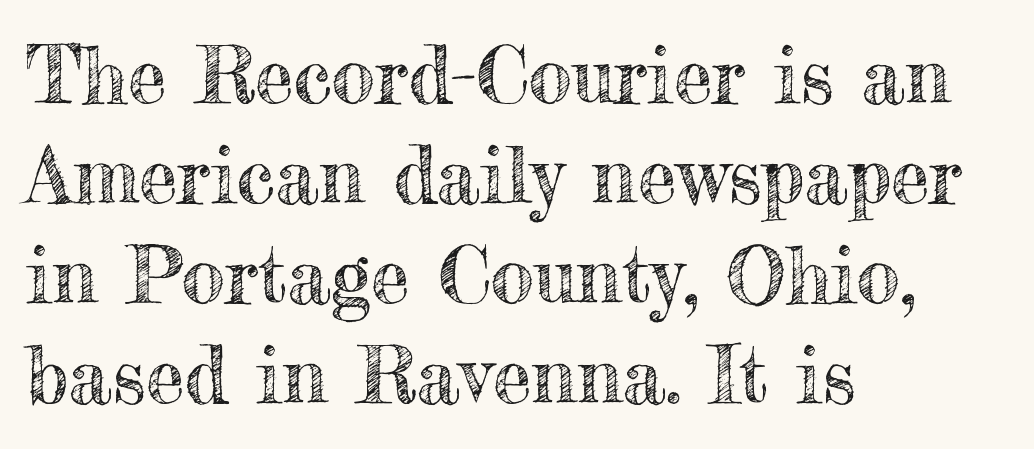
The zone under the glyphs is completely vacant. Each line starts at the same left margin while the right side varies. These lines keep a tight, regular rhythm from letter to letter. The passage shown is typed in a proportional face where columns would drift. If you measured baseline to baseline, you'd find a middling distance.
